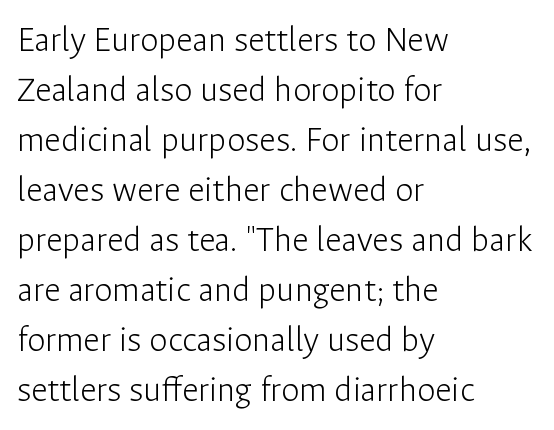
The image shows 37 px light sans-serif type, upright; set left-aligned, normal line spacing (1.35x), normal letter spacing, not underlined; low stroke contrast and a medium x-height.
